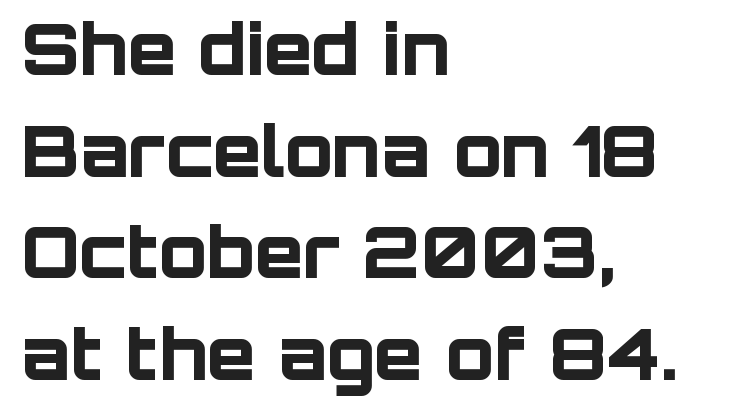
{"serif": "no", "italic": "no", "bold": "yes", "weight": "bold", "width": "normal", "stroke_contrast": "low", "x_height": "large", "monospaced": "no", "underline": "no", "align": "left", "line_spacing": "normal", "line_spacing_ratio": 1.43, "letter_spacing": "normal", "letter_spacing_em": 0.0, "glyph_px": 71}
